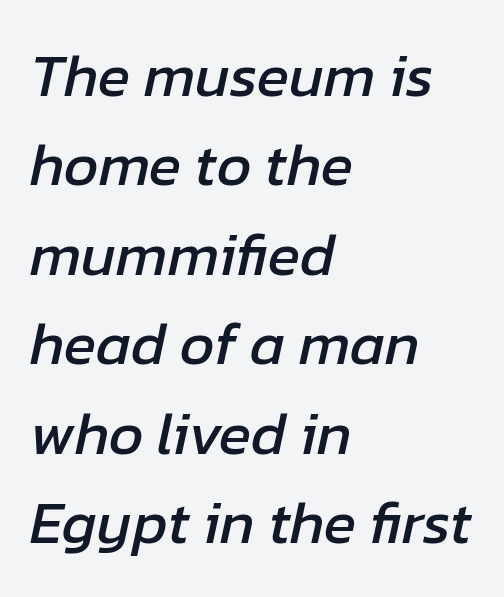
The image shows 60 px text type, italic (leaning right); set left-aligned, normal line spacing (1.49x), normal letter spacing, not underlined; low stroke contrast and a medium x-height.
